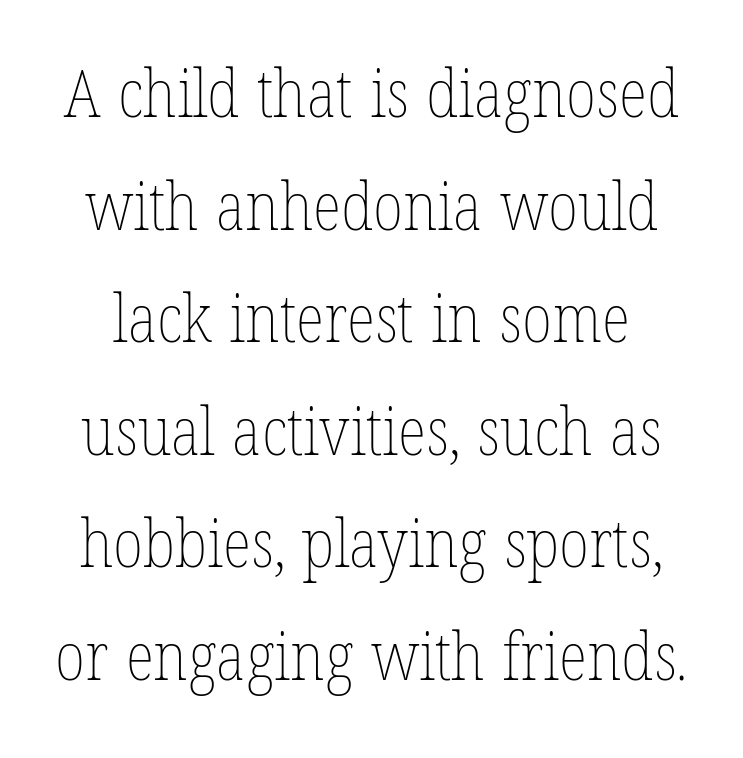
The image shows 67 px thin, condensed type, upright; set normal line spacing (1.68x), normal letter spacing, not underlined; low stroke contrast and a medium x-height.
